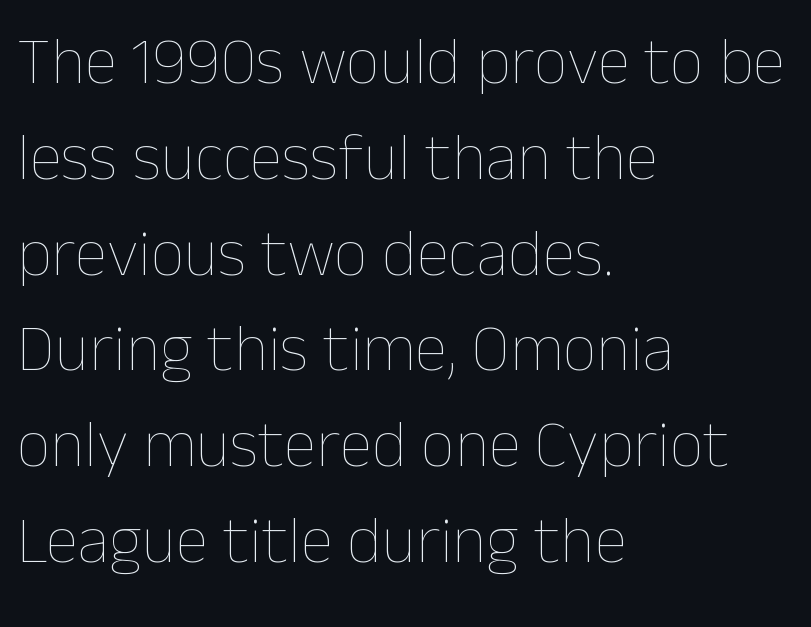
The image shows 67 px thin type, upright; set left-aligned, normal line spacing (1.43x), normal letter spacing, not underlined; low stroke contrast and a medium x-height.
